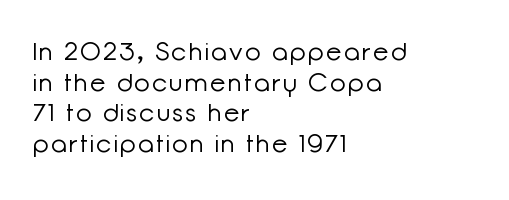
Q: Is the text bold? A: No.
Q: Is the text italic (slanted)? A: No, it is upright.
Q: Is the text underlined? A: No.
Q: How is the paragraph aligned? A: Left-aligned.
